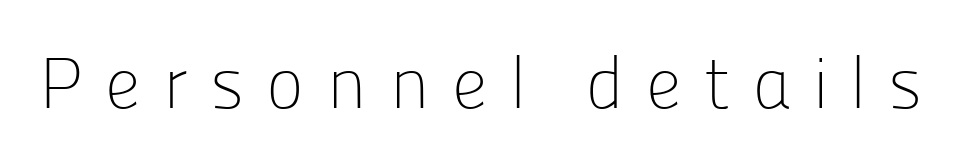
Letter spacing: wide. This rendering employs a face without finishing strokes, i.e., a sans-serif. The strip under each line holds only bare page. A roman cut, with each character standing at attention. A quiet, ordinary-to-light weight characterises the typeface.
